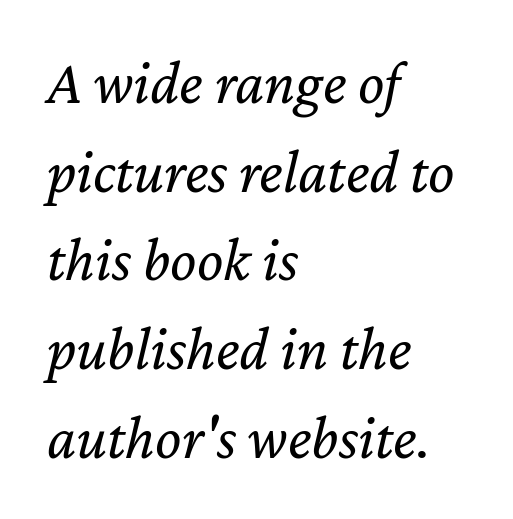
Does the copy run flush right? No — it runs flush left. A typesetter would call this proportional, since set widths differ per character. The typesetting does not lean heavy: it is not bold. Words float on clear page, feet unadorned.
